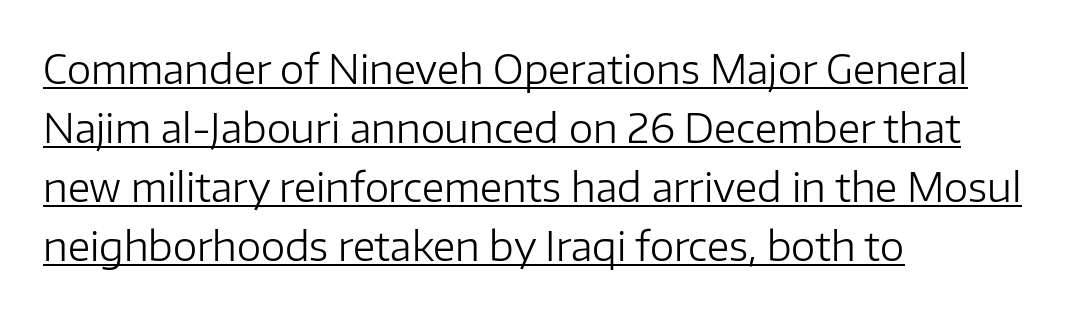
Q: Is the text bold? A: No.
Q: Is the text italic (slanted)? A: No, it is upright.
Q: Is the typeface a serif or a sans-serif typeface? A: Sans-serif.
Q: Is the text underlined? A: Yes.
Q: How is the paragraph aligned? A: Left-aligned.
Q: Is the spacing between letters normal or unusually wide? A: Normal.
Q: Is the spacing between lines tight, normal or loose? A: Normal.
Q: Width (condensed, normal, or wide)? A: Normal.
Q: Stroke contrast? A: Low.
Q: x-height? A: Medium.
Q: Monospaced? A: No.
